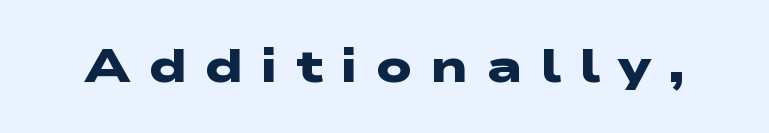
{"serif": "no", "bold": "yes", "weight": "heavy", "width": "wide", "stroke_contrast": "low", "x_height": "medium", "monospaced": "no", "underline": "no", "letter_spacing": "wide", "letter_spacing_em": 0.37, "glyph_px": 47}
